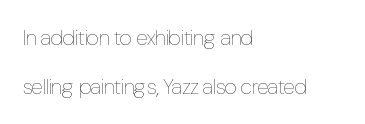
{"italic": "no", "bold": "no", "underline": "no", "align": "left", "line_spacing": "loose", "line_spacing_ratio": 2.22, "letter_spacing": "normal", "letter_spacing_em": 0.0, "glyph_px": 22}
